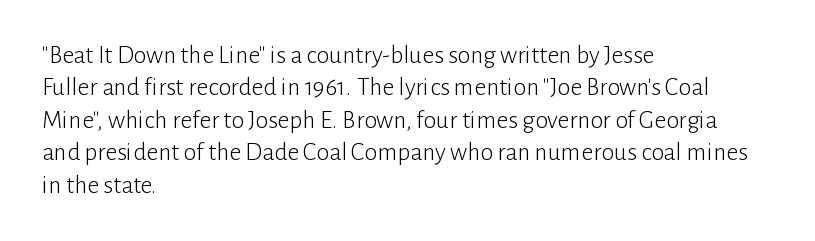
The image shows 26 px text type, upright; set left-aligned, normal line spacing (1.25x), normal letter spacing, not underlined.
